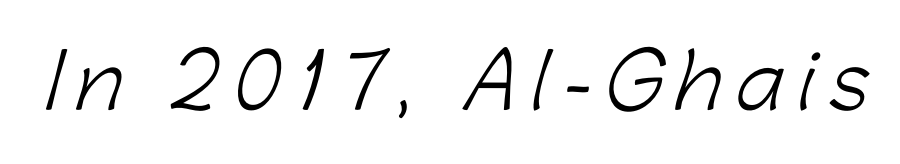
{"serif": "no", "bold": "no", "weight": "light", "width": "normal", "stroke_contrast": "low", "x_height": "medium", "monospaced": "no", "underline": "no", "letter_spacing": "wide", "letter_spacing_em": 0.2, "glyph_px": 74}
